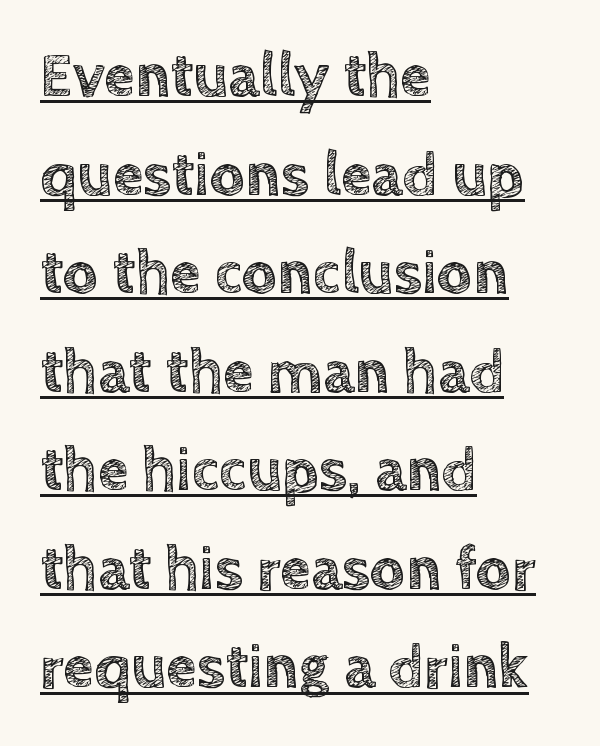
{"italic": "no", "width": "normal", "x_height": "large", "monospaced": "no", "underline": "yes", "align": "left", "line_spacing": "normal", "line_spacing_ratio": 1.59, "letter_spacing": "normal", "letter_spacing_em": 0.0, "glyph_px": 62}
